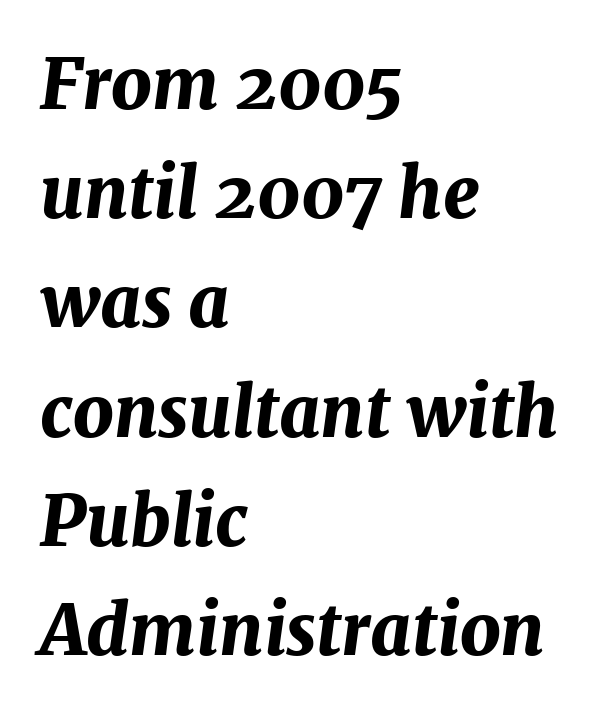
Q: Is the text bold? A: Yes.
Q: Is the text italic (slanted)? A: Yes, it leans right by about 7 degrees.
Q: Is the text underlined? A: No.
Q: How is the paragraph aligned? A: Left-aligned.
Q: Is the spacing between letters normal or unusually wide? A: Normal.
Q: Is the spacing between lines tight, normal or loose? A: Normal.
Q: Width (condensed, normal, or wide)? A: Normal.
Q: Stroke contrast? A: Medium.
Q: x-height? A: Medium.
Q: Monospaced? A: No.
